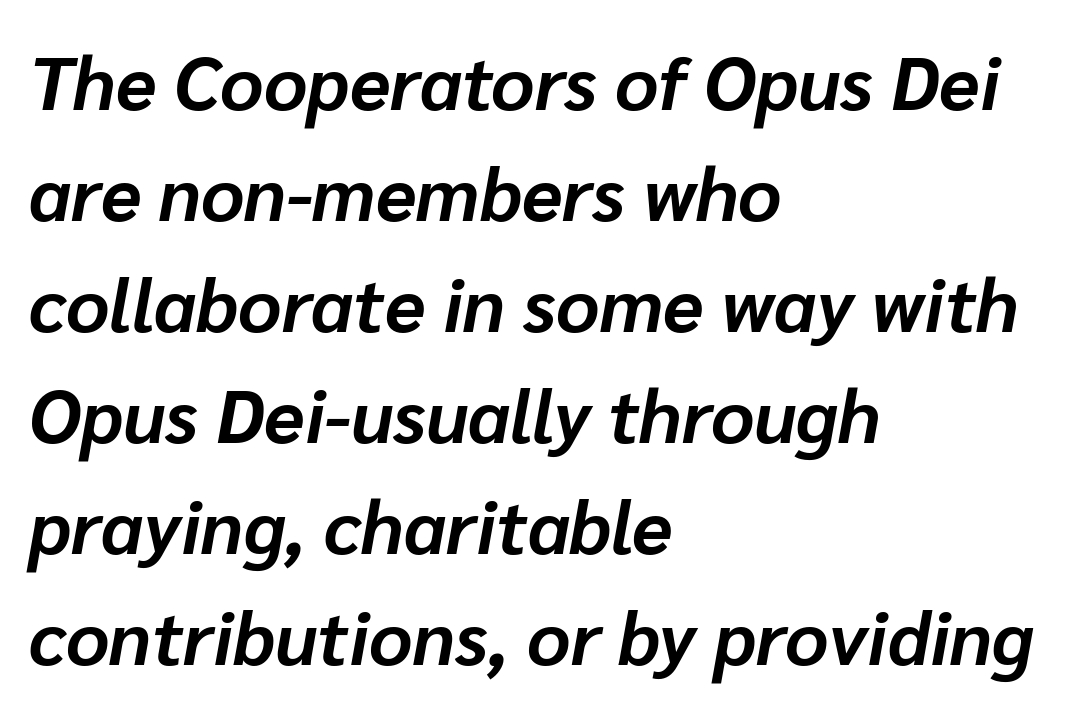
{"italic": "yes", "lean": "right", "slant_degrees": 10, "bold": "yes", "weight": "bold", "width": "normal", "stroke_contrast": "low", "x_height": "medium", "monospaced": "no", "underline": "no", "align": "left", "line_spacing": "normal", "line_spacing_ratio": 1.48, "letter_spacing": "normal", "letter_spacing_em": 0.0, "glyph_px": 75}
